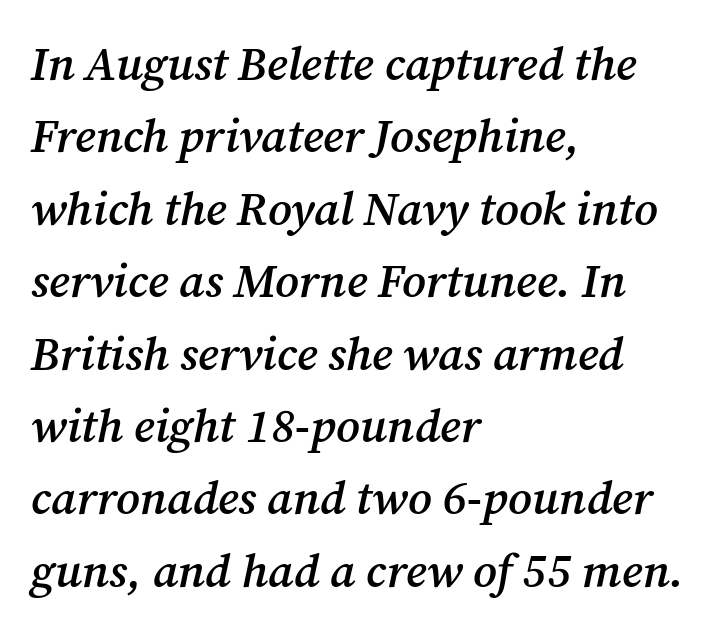
The image shows 47 px semibold serif type, italic (leaning right); set left-aligned, normal line spacing (1.54x), normal letter spacing, not underlined; medium stroke contrast and a medium x-height.
